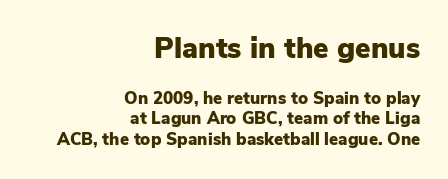
Stroke terminals: plain, sans-serif. This is the regular roman posture of the typeface. Weight: bold. You could not count columns in this text — the font is proportionally spaced. Note: larger setting up top, smaller setting below. The foot of each line stays bare and open.
